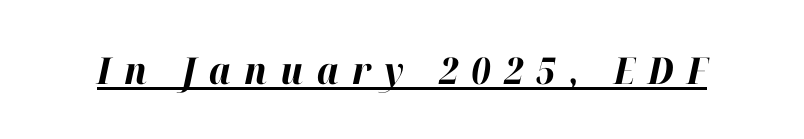
The image shows 37 px bold type, italic (leaning right); set unusually wide letter spacing (+0.36 em), underlined; high stroke contrast and a medium x-height.
